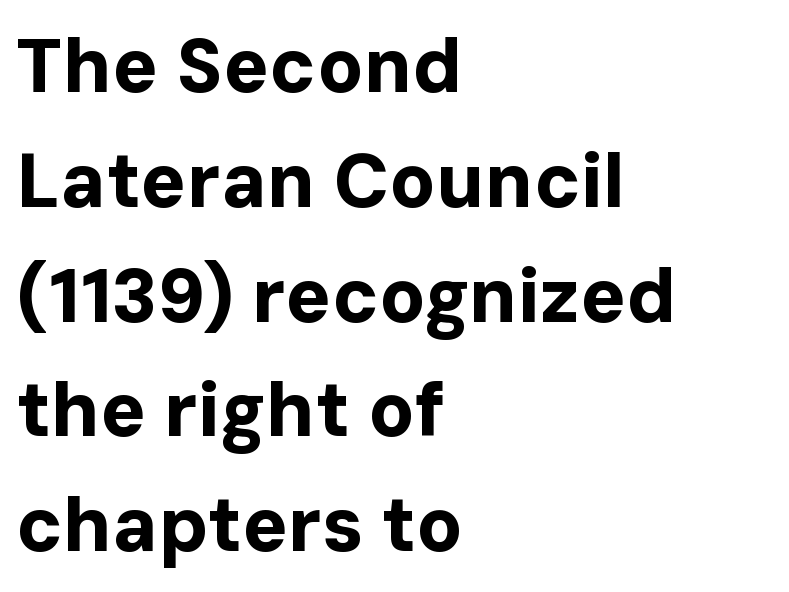
{"serif": "no", "italic": "no", "bold": "yes", "weight": "bold", "width": "normal", "stroke_contrast": "low", "x_height": "medium", "monospaced": "no", "underline": "no", "align": "left", "line_spacing": "normal", "line_spacing_ratio": 1.51, "letter_spacing": "normal", "letter_spacing_em": 0.0, "glyph_px": 76}
